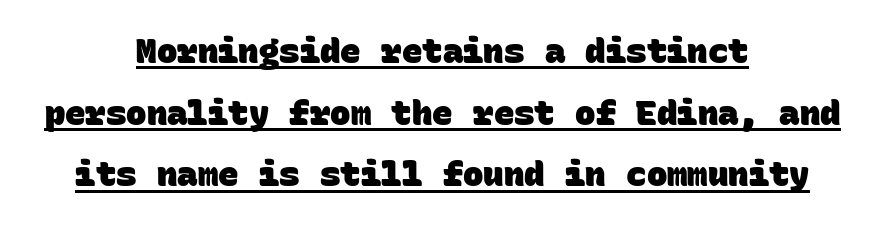
Q: Is the text bold? A: Yes.
Q: Is the typeface a serif or a sans-serif typeface? A: Sans-serif.
Q: Is the text underlined? A: Yes.
Q: How is the paragraph aligned? A: Centered.
Q: Is the spacing between letters normal or unusually wide? A: Normal.
Q: Width (condensed, normal, or wide)? A: Normal.
Q: Stroke contrast? A: Low.
Q: x-height? A: Large.
Q: Monospaced? A: Yes.
